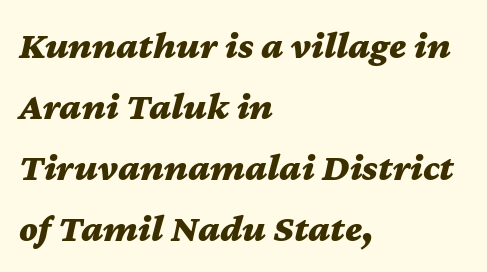
{"italic": "yes", "lean": "right", "slant_degrees": 12, "bold": "yes", "weight": "bold", "width": "wide", "stroke_contrast": "medium", "x_height": "medium", "monospaced": "no", "underline": "no", "align": "left", "line_spacing": "normal", "line_spacing_ratio": 1.56, "letter_spacing": "normal", "letter_spacing_em": 0.0, "glyph_px": 39}
